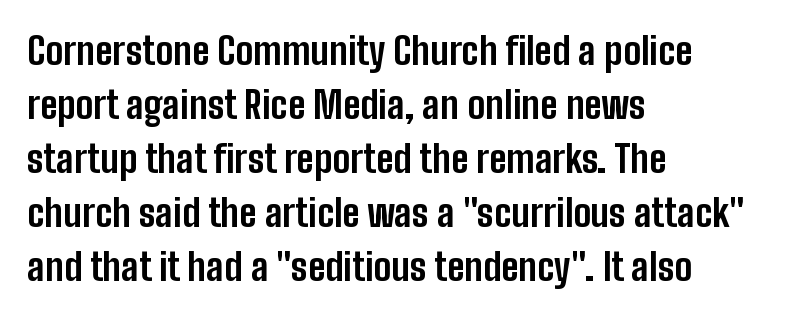
Heavy-handed strokes throughout: this text is bold. Nobody drew a line under any word here. Style check: upright. All the whitespace from short lines collects on the right. How would I describe the line gaps? Plain and ordinary.
